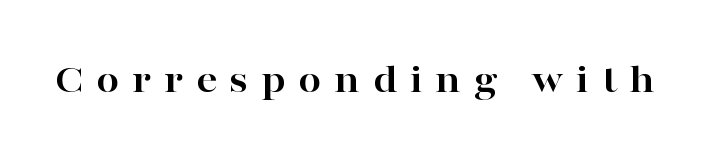
Thick stems and heavy bowls — unmistakably bold. Is there any slant? The stems are plumb. The face used here is proportionally spaced, like ordinary book or web type. The space beneath each line is pristine and unruled. The letters carry serifs — small finishing strokes at the ends of their stems. The letterforms stand isolated, each surrounded by extra space.
